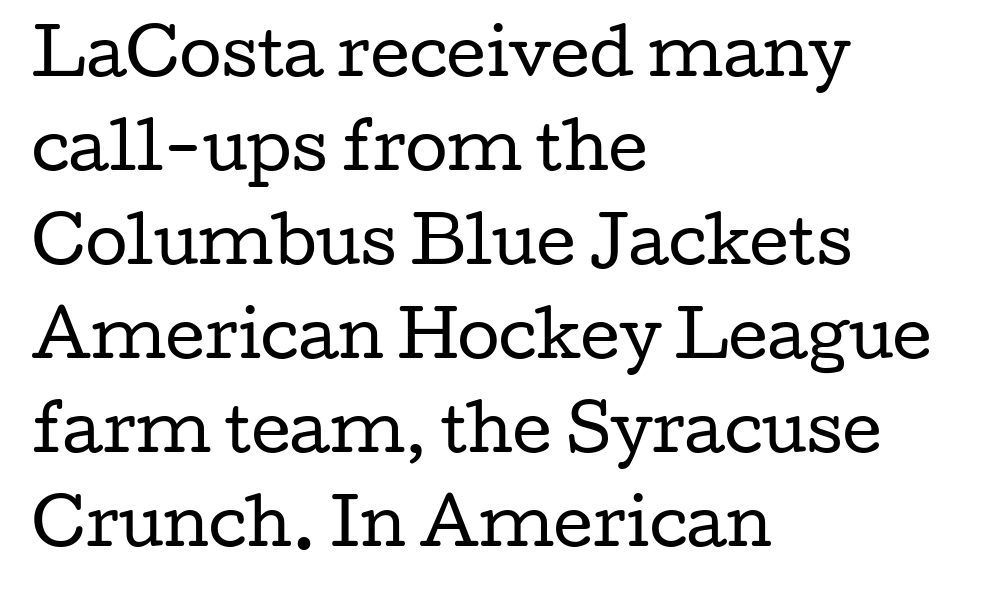
Q: Is the text bold? A: No.
Q: Is the text italic (slanted)? A: No, it is upright.
Q: Is the typeface a serif or a sans-serif typeface? A: Serif.
Q: Is the text underlined? A: No.
Q: How is the paragraph aligned? A: Left-aligned.
Q: Is the spacing between letters normal or unusually wide? A: Normal.
Q: Is the spacing between lines tight, normal or loose? A: Normal.
Q: Width (condensed, normal, or wide)? A: Wide.
Q: Stroke contrast? A: Low.
Q: x-height? A: Medium.
Q: Monospaced? A: No.
